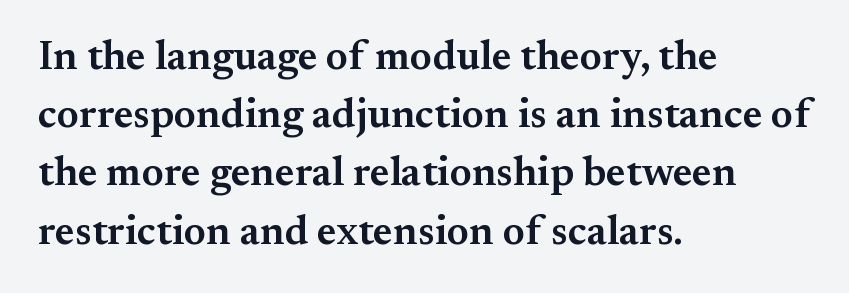
Q: Is the text bold? A: Semi-bold.
Q: Is the text italic (slanted)? A: No, it is upright.
Q: Is the typeface a serif or a sans-serif typeface? A: Serif.
Q: Is the text underlined? A: No.
Q: How is the paragraph aligned? A: Left-aligned.
Q: Is the spacing between letters normal or unusually wide? A: Normal.
Q: Is the spacing between lines tight, normal or loose? A: Normal.
Q: Width (condensed, normal, or wide)? A: Normal.
Q: Stroke contrast? A: Medium.
Q: x-height? A: Small.
Q: Monospaced? A: No.
